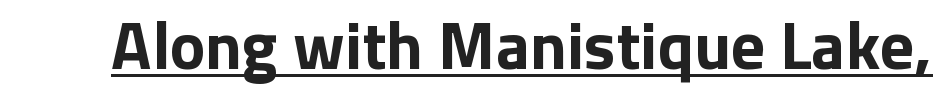
{"serif": "no", "italic": "no", "bold": "yes", "weight": "bold", "width": "normal", "stroke_contrast": "low", "x_height": "medium", "monospaced": "no", "underline": "yes", "letter_spacing": "normal", "letter_spacing_em": 0.0, "glyph_px": 67}
